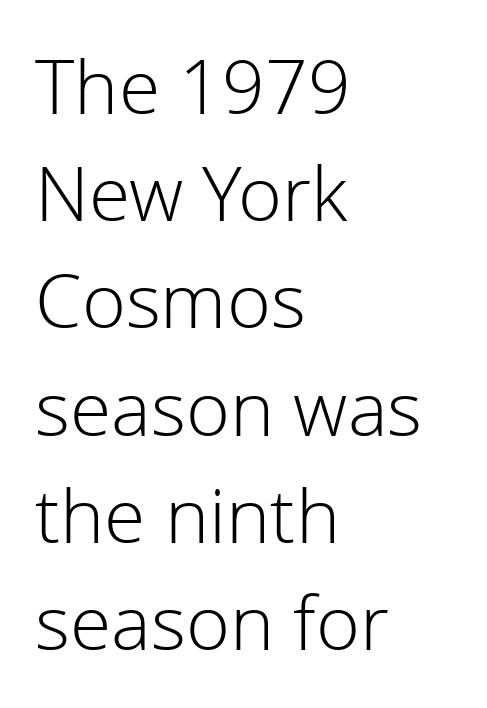
{"serif": "no", "italic": "no", "bold": "no", "weight": "light", "width": "normal", "stroke_contrast": "low", "x_height": "medium", "monospaced": "no", "underline": "no", "align": "left", "line_spacing": "normal", "line_spacing_ratio": 1.43, "letter_spacing": "normal", "letter_spacing_em": 0.0, "glyph_px": 75}
